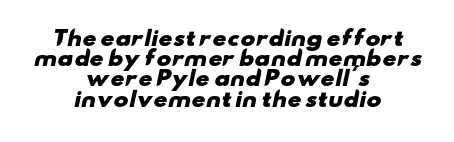
Line spacing here is tight. Caption: standard tracking, unaltered. Quick note: underline off. Strong, thick strokes mark this as bold type. The compositor balanced each line on the midline.
